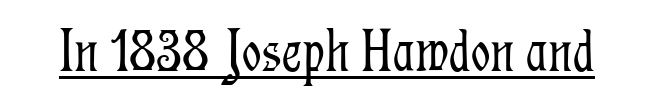
Q: Is the text bold? A: No.
Q: Is the text italic (slanted)? A: No, it is upright.
Q: Is the typeface a serif or a sans-serif typeface? A: Serif.
Q: Is the text underlined? A: Yes.
Q: Is the spacing between letters normal or unusually wide? A: Normal.
Q: Width (condensed, normal, or wide)? A: Condensed.
Q: Stroke contrast? A: Low.
Q: x-height? A: Medium.
Q: Monospaced? A: No.
